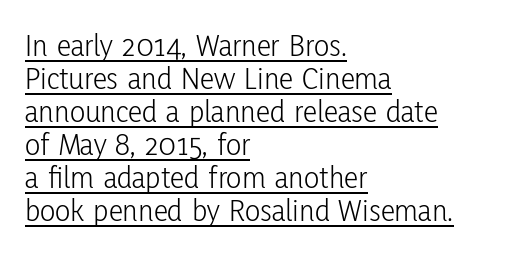
The image shows 32 px light, condensed sans-serif type, upright; set left-aligned, tight line spacing (1.03x), normal letter spacing, underlined; low stroke contrast and a medium x-height.
